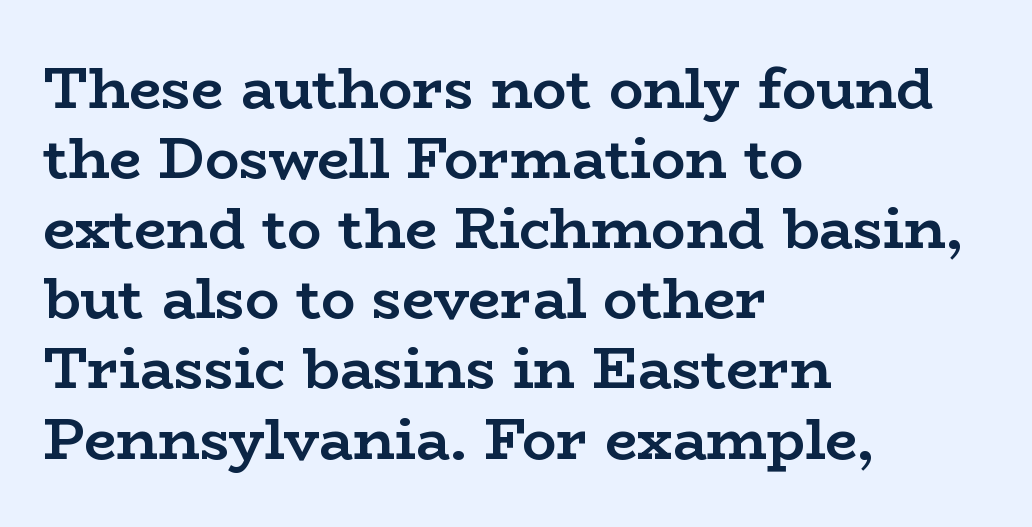
{"serif": "yes", "italic": "no", "bold": "yes", "weight": "semibold", "width": "wide", "stroke_contrast": "low", "x_height": "medium", "monospaced": "no", "underline": "no", "align": "left", "line_spacing_ratio": 1.23, "letter_spacing": "normal", "letter_spacing_em": 0.0, "glyph_px": 57}
